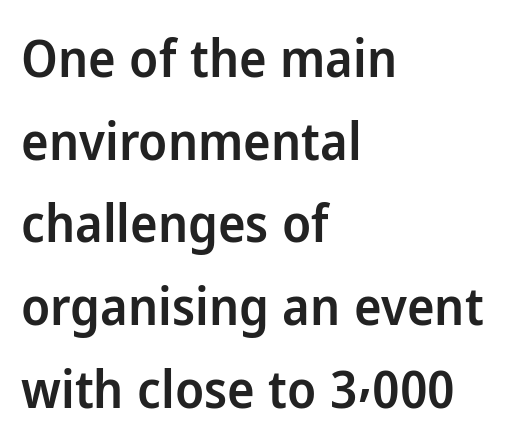
The image shows 52 px semibold sans-serif type, upright; set left-aligned, normal line spacing (1.59x), normal letter spacing, not underlined; low stroke contrast and a medium x-height.
